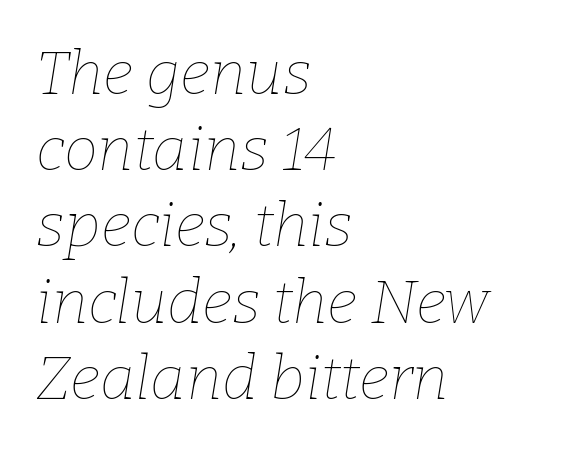
{"italic": "yes", "lean": "right", "slant_degrees": 9, "bold": "no", "weight": "thin", "width": "normal", "stroke_contrast": "low", "x_height": "medium", "monospaced": "no", "underline": "no", "align": "left", "line_spacing": "normal", "line_spacing_ratio": 1.25, "letter_spacing": "normal", "letter_spacing_em": 0.0, "glyph_px": 61}
